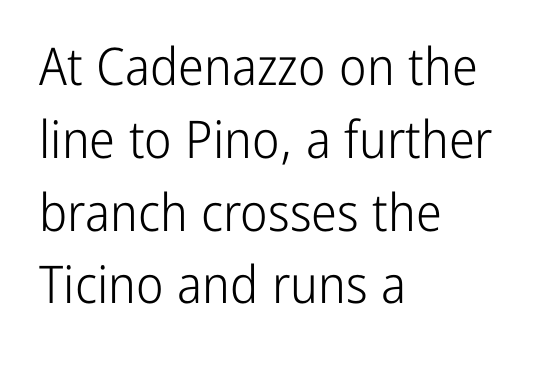
{"serif": "no", "italic": "no", "bold": "no", "weight": "light", "width": "condensed", "stroke_contrast": "low", "x_height": "medium", "monospaced": "no", "underline": "no", "align": "left", "line_spacing": "normal", "line_spacing_ratio": 1.4, "letter_spacing": "normal", "letter_spacing_em": 0.0, "glyph_px": 52}
